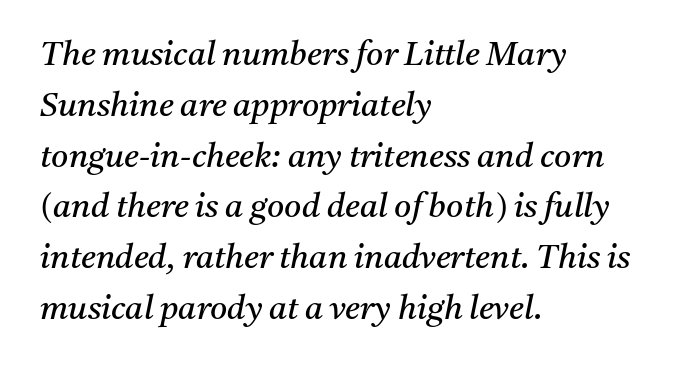
The image shows 33 px regular-weight serif type, italic (leaning right); set left-aligned, normal line spacing (1.54x), normal letter spacing, not underlined; medium stroke contrast and a medium x-height.
